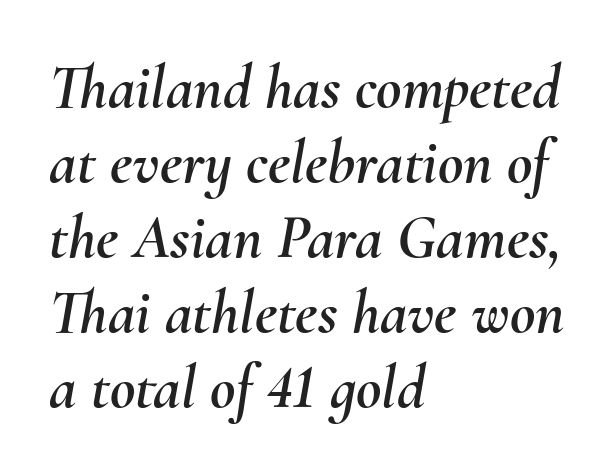
{"italic": "yes", "lean": "right", "slant_degrees": 10, "width": "normal", "stroke_contrast": "medium", "x_height": "small", "monospaced": "no", "underline": "no", "align": "left", "line_spacing_ratio": 1.21, "letter_spacing": "normal", "letter_spacing_em": 0.0, "glyph_px": 62}
